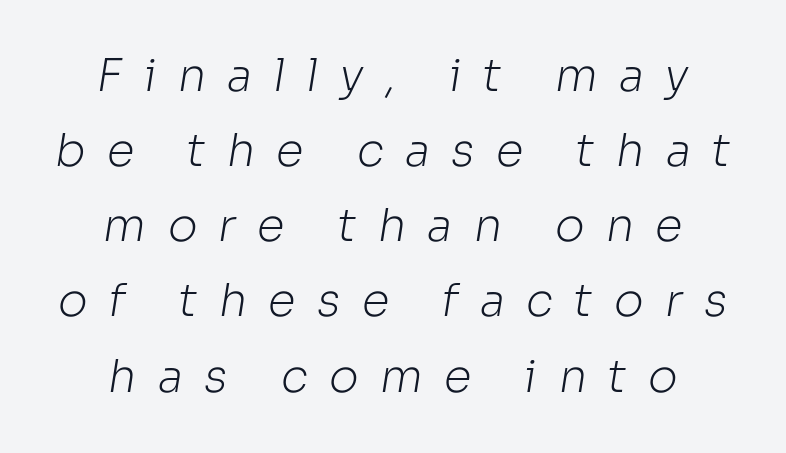
{"serif": "no", "bold": "no", "weight": "light", "width": "normal", "stroke_contrast": "low", "x_height": "medium", "monospaced": "no", "underline": "no", "align": "center", "line_spacing": "normal", "line_spacing_ratio": 1.67, "letter_spacing": "wide", "letter_spacing_em": 0.47, "glyph_px": 45}
